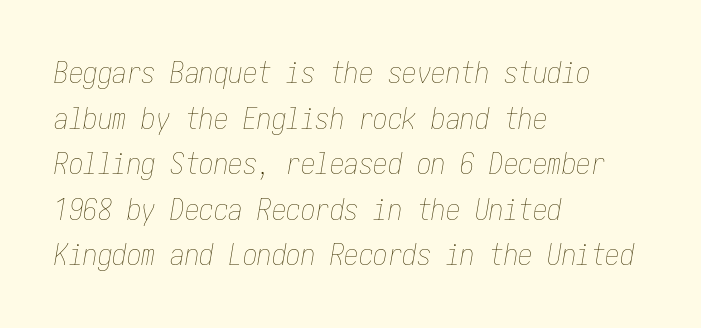
The image shows 29 px thin, condensed type, italic (leaning right); set left-aligned, normal line spacing (1.57x), normal letter spacing, not underlined; low stroke contrast and a medium x-height.
